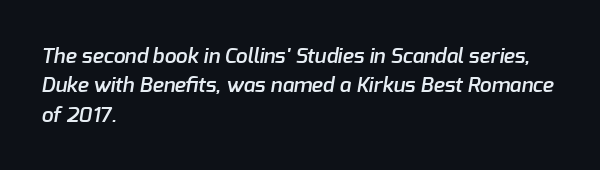
Q: Is the text bold? A: Semi-bold.
Q: Is the text underlined? A: No.
Q: How is the paragraph aligned? A: Left-aligned.
Q: Is the spacing between letters normal or unusually wide? A: Normal.
Q: Is the spacing between lines tight, normal or loose? A: Normal.
